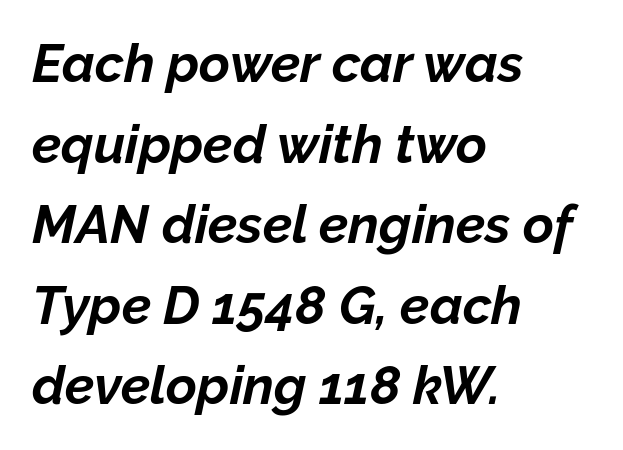
The image shows 53 px bold type, italic (leaning right); set left-aligned, normal line spacing (1.52x), normal letter spacing, not underlined; low stroke contrast and a medium x-height.
